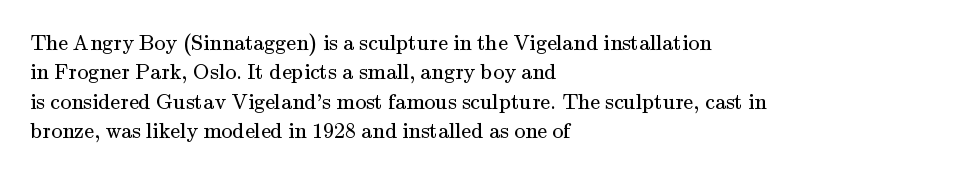
The image shows 22 px text type, upright; set left-aligned, normal line spacing (1.34x), normal letter spacing, not underlined.
